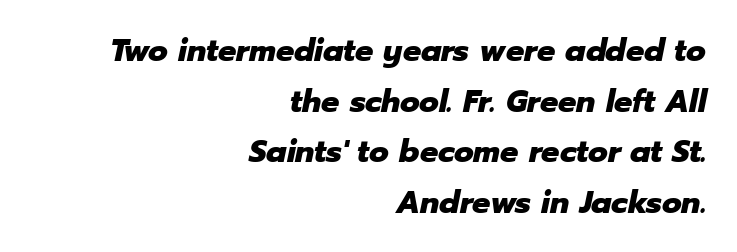
You could not count columns in this text — the font is proportionally spaced. The strip under each line holds only bare page. The leading is moderate, giving the passage an even texture. The letters sit at their default tracking, neither squeezed nor spread. Compared with ordinary roman type, these characters are visibly tilted. What weight is shown? A full bold with thick strokes.
